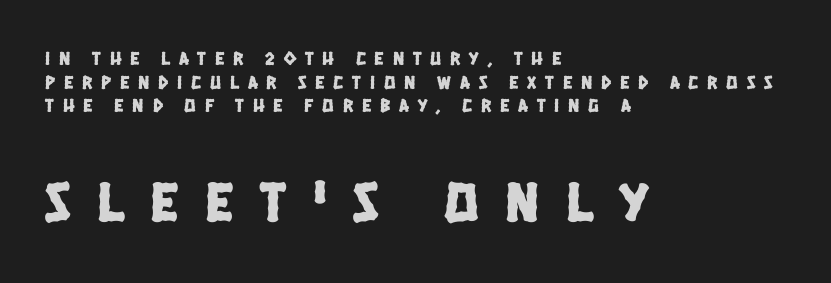
The image shows 57 px condensed sans-serif type; set left-aligned, normal line spacing (1.25x), unusually wide letter spacing (+0.47 em), not underlined; the second (bottom) block is 3.0x larger; low stroke contrast and a large x-height.
